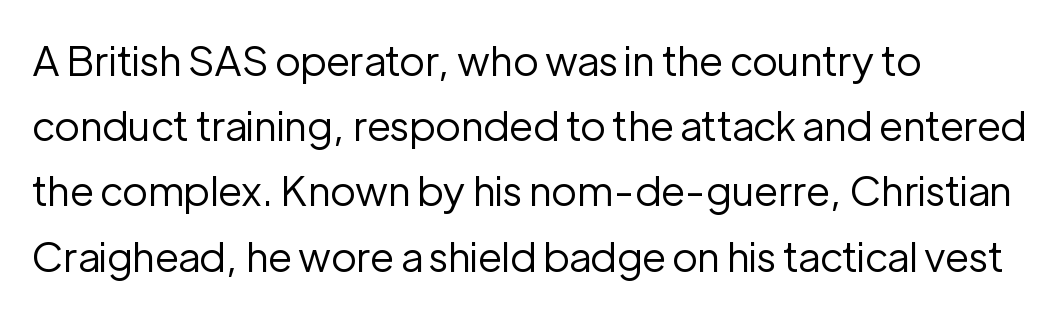
This sample uses an upright cut, with every glyph sitting square on the baseline. This sample uses plain, unmodified letter spacing. Each letter keeps its own natural width here, so spacing adapts to shape. The face used here is a sans, in the tradition of grotesques and geometrics.
